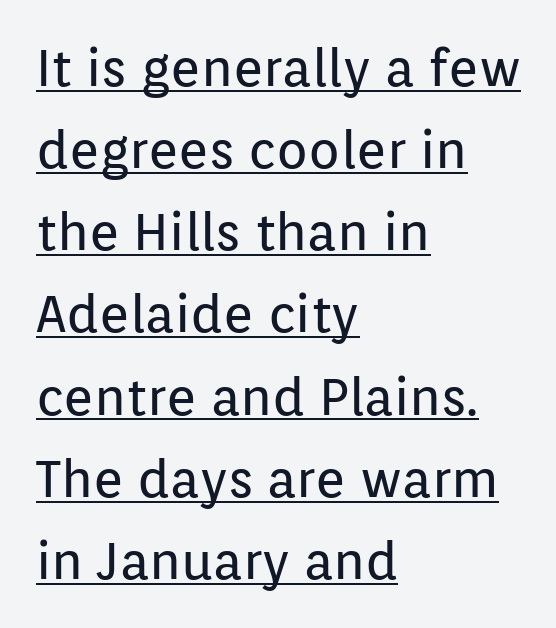
Standard letterfit; no display-style spreading of the glyphs. Does the copy run flush right? No — it runs flush left. A typesetter would call this leading conventional body-copy spacing. A roman cut, with each character standing at attention.
